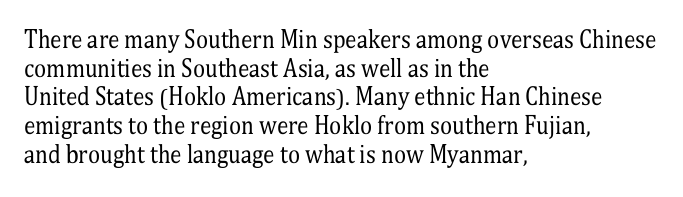
Q: Is the text bold? A: No.
Q: Is the text italic (slanted)? A: No, it is upright.
Q: Is the text underlined? A: No.
Q: How is the paragraph aligned? A: Left-aligned.
Q: Is the spacing between letters normal or unusually wide? A: Normal.
Q: Is the spacing between lines tight, normal or loose? A: Normal.
